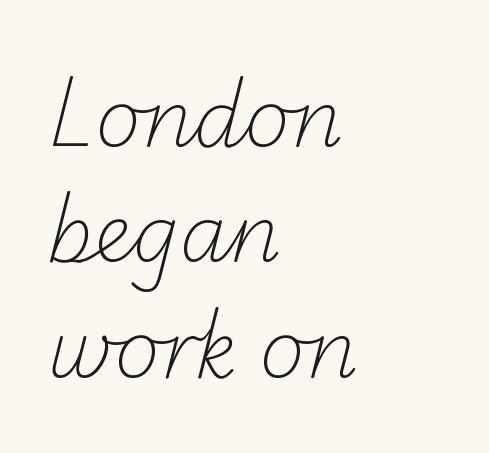
Q: Is the text bold? A: No.
Q: Is the typeface a serif or a sans-serif typeface? A: Sans-serif.
Q: Is the text underlined? A: No.
Q: How is the paragraph aligned? A: Left-aligned.
Q: Is the spacing between letters normal or unusually wide? A: Normal.
Q: Is the spacing between lines tight, normal or loose? A: Normal.
Q: Width (condensed, normal, or wide)? A: Normal.
Q: Stroke contrast? A: Low.
Q: x-height? A: Small.
Q: Monospaced? A: No.
